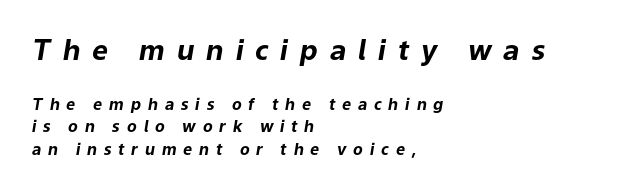
Q: Is the text bold? A: Yes.
Q: Is the text italic (slanted)? A: Yes, it leans right by about 9 degrees.
Q: Is the text underlined? A: No.
Q: How is the paragraph aligned? A: Left-aligned.
Q: Is the spacing between letters normal or unusually wide? A: Unusually wide.
Q: Is the spacing between lines tight, normal or loose? A: Normal.
Q: Which block of text is set in a larger size, the first (top) or the second (bottom)? A: The first (top) one.
Q: Width (condensed, normal, or wide)? A: Normal.
Q: Stroke contrast? A: Low.
Q: x-height? A: Medium.
Q: Monospaced? A: No.
